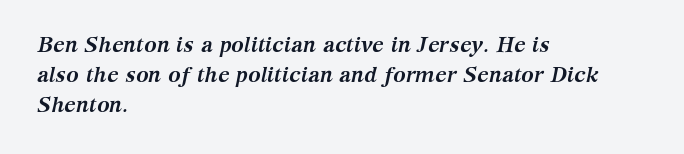
The image shows 21 px bold type, italic (leaning right); set left-aligned, normal line spacing (1.42x), normal letter spacing, not underlined.
